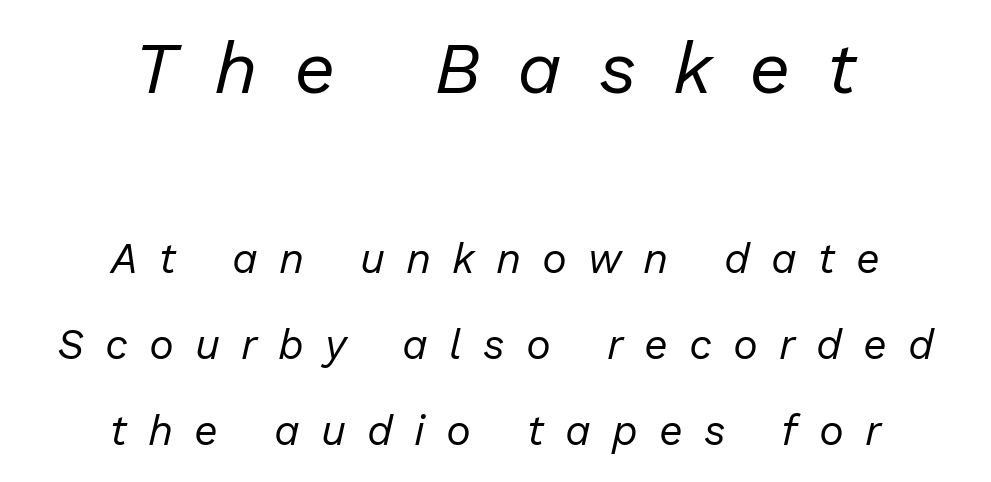
{"italic": "yes", "lean": "right", "slant_degrees": 13, "bold": "no", "weight": "regular", "width": "normal", "stroke_contrast": "low", "x_height": "medium", "monospaced": "no", "underline": "no", "align": "center", "line_spacing": "loose", "line_spacing_ratio": 2.05, "letter_spacing": "wide", "letter_spacing_em": 0.5, "larger_block": "first", "size_ratio": 1.74, "glyph_px": 73}
